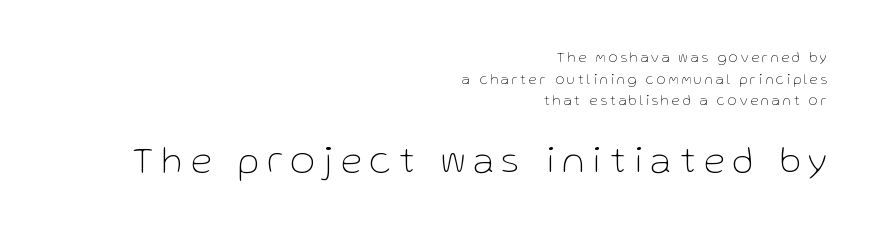
Q: Is the text bold? A: No.
Q: Is the text italic (slanted)? A: No, it is upright.
Q: Is the typeface a serif or a sans-serif typeface? A: Sans-serif.
Q: Is the text underlined? A: No.
Q: How is the paragraph aligned? A: Right-aligned.
Q: Is the spacing between letters normal or unusually wide? A: Unusually wide.
Q: Is the spacing between lines tight, normal or loose? A: Normal.
Q: Which block of text is set in a larger size, the first (top) or the second (bottom)? A: The second (bottom) one.
Q: Width (condensed, normal, or wide)? A: Normal.
Q: Stroke contrast? A: Low.
Q: x-height? A: Medium.
Q: Monospaced? A: No.
